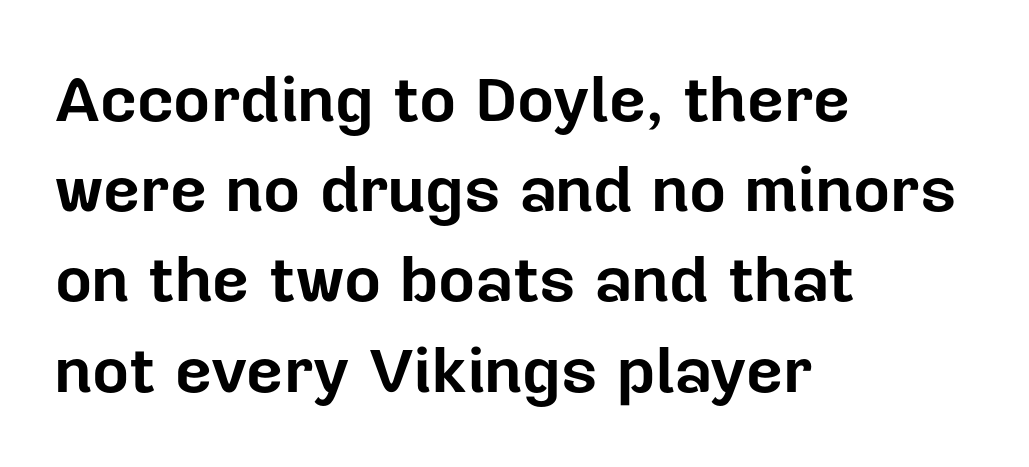
Q: Is the text bold? A: Yes.
Q: Is the text italic (slanted)? A: No, it is upright.
Q: Is the typeface a serif or a sans-serif typeface? A: Sans-serif.
Q: Is the text underlined? A: No.
Q: How is the paragraph aligned? A: Left-aligned.
Q: Is the spacing between letters normal or unusually wide? A: Normal.
Q: Is the spacing between lines tight, normal or loose? A: Normal.
Q: Width (condensed, normal, or wide)? A: Normal.
Q: Stroke contrast? A: Low.
Q: x-height? A: Medium.
Q: Monospaced? A: No.
